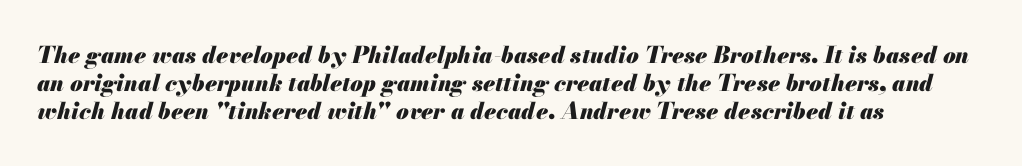
Q: Is the text bold? A: Yes.
Q: Is the text italic (slanted)? A: Yes, it leans right by about 13 degrees.
Q: Is the text underlined? A: No.
Q: How is the paragraph aligned? A: Left-aligned.
Q: Is the spacing between letters normal or unusually wide? A: Normal.
